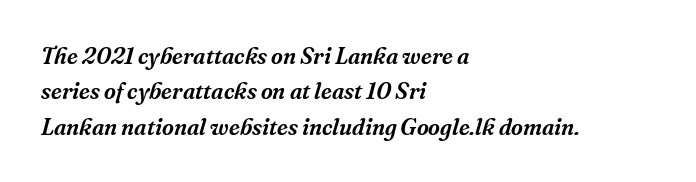
Rendered with sloped, italic letterforms. Rule under the text: the space is simply empty. If you measured baseline to baseline, you'd find a middling distance. Is the block centered? No — it sits flush against the left margin.
